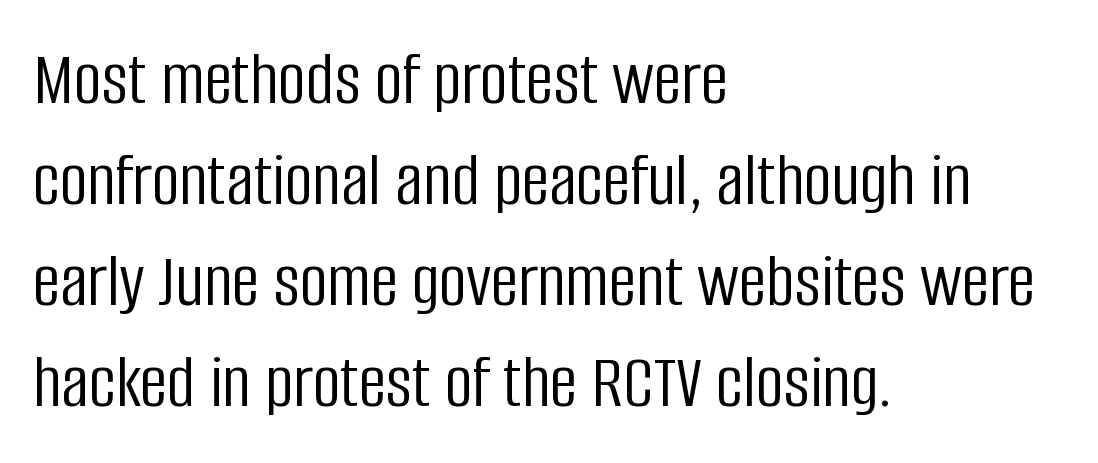
Vertical stems look standard width or narrower in stroke. Where is the straight margin? On the left. The designer left line spacing at the default. These lines keep a tight, regular rhythm from letter to letter.
